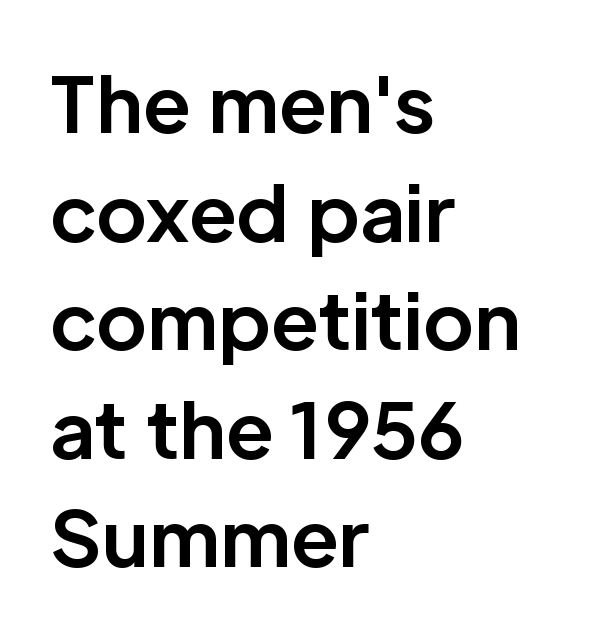
Q: Is the text bold? A: Yes.
Q: Is the text italic (slanted)? A: No, it is upright.
Q: Is the typeface a serif or a sans-serif typeface? A: Sans-serif.
Q: Is the text underlined? A: No.
Q: How is the paragraph aligned? A: Left-aligned.
Q: Is the spacing between letters normal or unusually wide? A: Normal.
Q: Is the spacing between lines tight, normal or loose? A: Normal.
Q: Width (condensed, normal, or wide)? A: Normal.
Q: Stroke contrast? A: Low.
Q: x-height? A: Medium.
Q: Monospaced? A: No.
